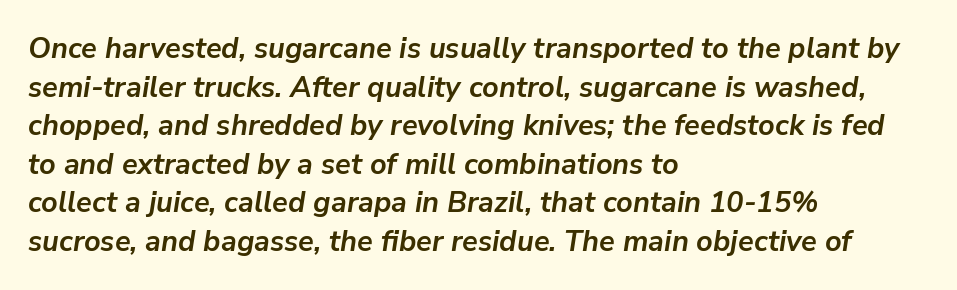
{"italic": "yes", "lean": "right", "slant_degrees": 9, "bold": "yes", "weight": "semibold", "width": "normal", "stroke_contrast": "low", "x_height": "medium", "monospaced": "no", "underline": "no", "align": "left", "line_spacing": "normal", "line_spacing_ratio": 1.33, "letter_spacing": "normal", "letter_spacing_em": 0.0, "glyph_px": 29}
